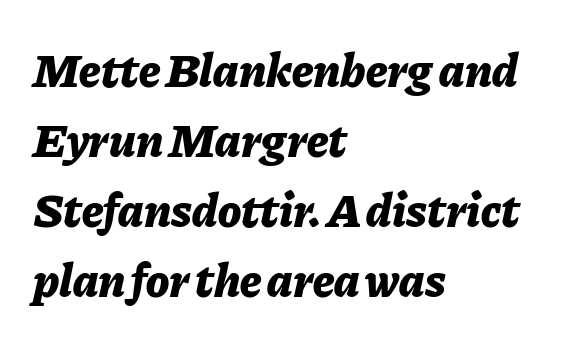
{"italic": "yes", "lean": "right", "slant_degrees": 11, "bold": "yes", "weight": "bold", "width": "normal", "stroke_contrast": "low", "x_height": "medium", "monospaced": "no", "underline": "no", "align": "left", "line_spacing": "normal", "line_spacing_ratio": 1.46, "letter_spacing": "normal", "letter_spacing_em": 0.0, "glyph_px": 48}
